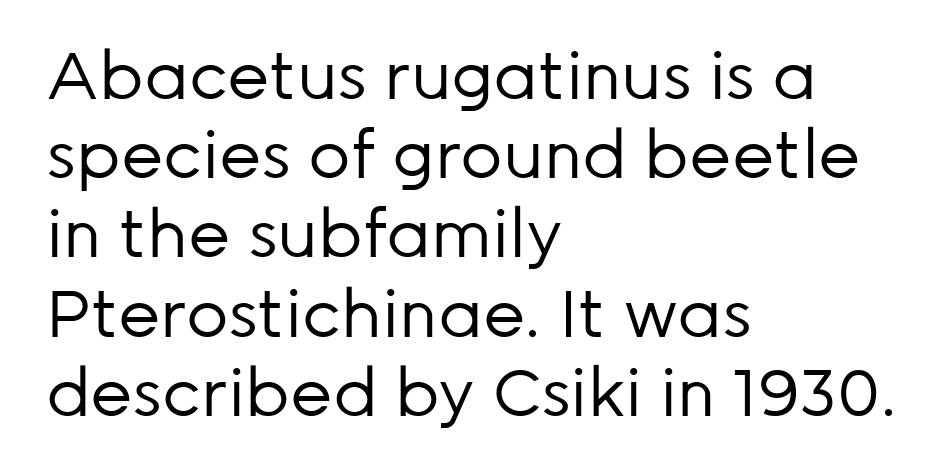
{"serif": "no", "italic": "no", "bold": "no", "weight": "regular", "width": "normal", "stroke_contrast": "low", "x_height": "medium", "monospaced": "no", "underline": "no", "align": "left", "line_spacing_ratio": 1.2, "letter_spacing": "normal", "letter_spacing_em": 0.0, "glyph_px": 66}
